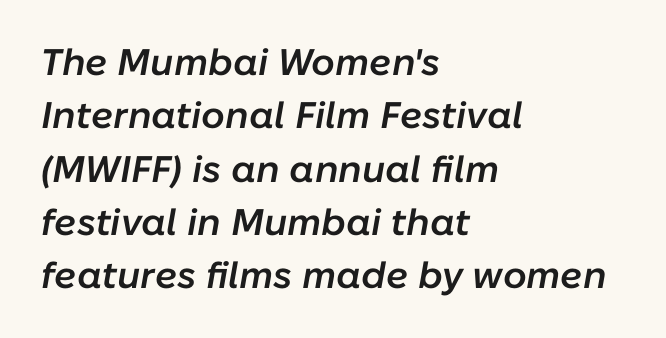
{"italic": "yes", "lean": "right", "slant_degrees": 10, "bold": "semi", "weight": "semibold", "width": "normal", "stroke_contrast": "low", "x_height": "medium", "monospaced": "no", "underline": "no", "align": "left", "line_spacing": "normal", "line_spacing_ratio": 1.44, "letter_spacing": "normal", "letter_spacing_em": 0.0, "glyph_px": 37}
